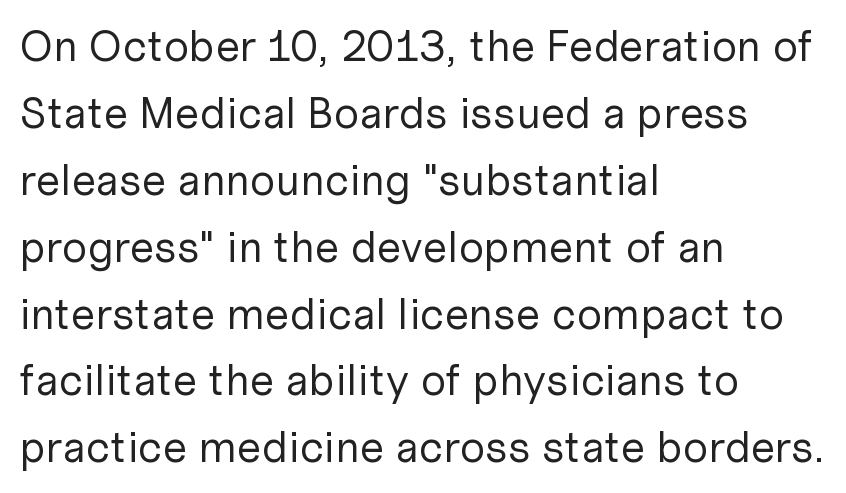
Q: Is the text bold? A: No.
Q: Is the text italic (slanted)? A: No, it is upright.
Q: Is the typeface a serif or a sans-serif typeface? A: Sans-serif.
Q: Is the text underlined? A: No.
Q: How is the paragraph aligned? A: Left-aligned.
Q: Is the spacing between letters normal or unusually wide? A: Normal.
Q: Is the spacing between lines tight, normal or loose? A: Normal.
Q: Width (condensed, normal, or wide)? A: Normal.
Q: Stroke contrast? A: Low.
Q: x-height? A: Medium.
Q: Monospaced? A: No.
